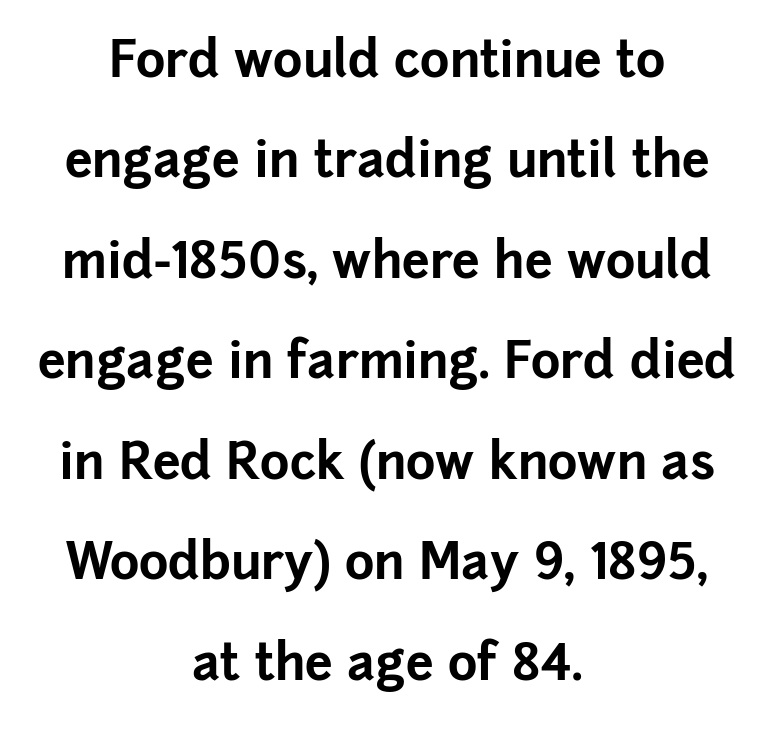
{"serif": "no", "italic": "no", "bold": "yes", "weight": "bold", "width": "normal", "stroke_contrast": "low", "x_height": "medium", "monospaced": "no", "underline": "no", "align": "center", "line_spacing": "loose", "line_spacing_ratio": 2.01, "letter_spacing": "normal", "letter_spacing_em": 0.0, "glyph_px": 50}
